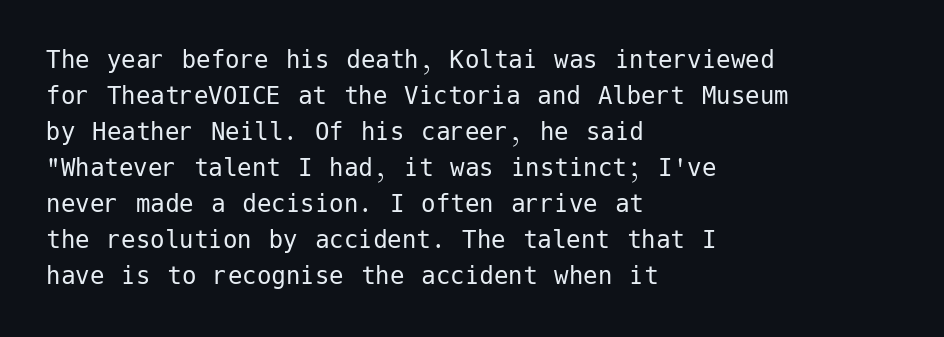
{"serif": "no", "italic": "no", "bold": "no", "weight": "regular", "width": "normal", "stroke_contrast": "low", "x_height": "medium", "underline": "no", "align": "left", "line_spacing_ratio": 1.24, "letter_spacing": "normal", "letter_spacing_em": 0.0, "glyph_px": 29}
